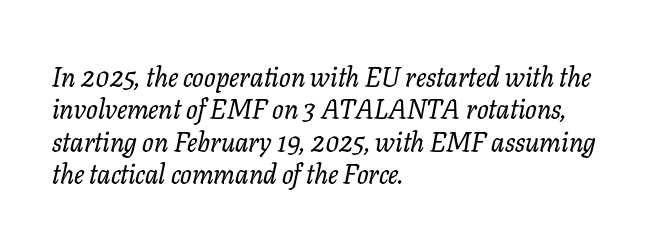
{"italic": "yes", "lean": "right", "slant_degrees": 11, "underline": "no", "align": "left", "line_spacing_ratio": 1.2, "letter_spacing": "normal", "letter_spacing_em": 0.0, "glyph_px": 27}
